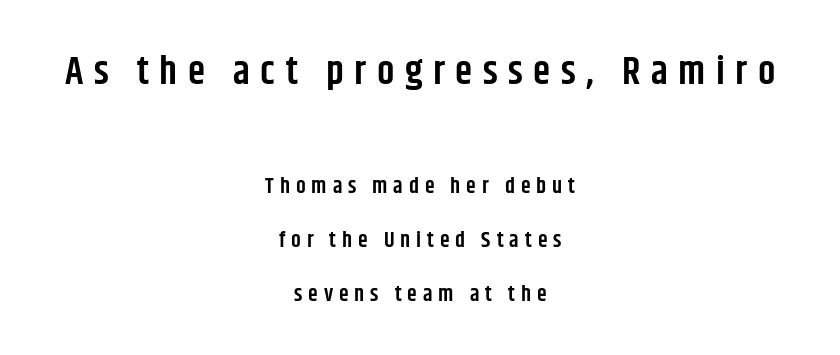
Q: Is the text bold? A: Semi-bold.
Q: Is the text italic (slanted)? A: No, it is upright.
Q: Is the typeface a serif or a sans-serif typeface? A: Sans-serif.
Q: Is the text underlined? A: No.
Q: How is the paragraph aligned? A: Centered.
Q: Is the spacing between letters normal or unusually wide? A: Unusually wide.
Q: Is the spacing between lines tight, normal or loose? A: Loose.
Q: Which block of text is set in a larger size, the first (top) or the second (bottom)? A: The first (top) one.
Q: Width (condensed, normal, or wide)? A: Condensed.
Q: Stroke contrast? A: Low.
Q: x-height? A: Large.
Q: Monospaced? A: No.
